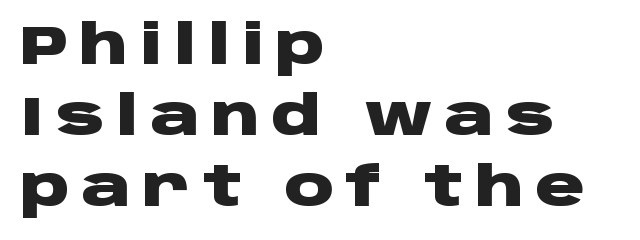
{"serif": "no", "italic": "no", "bold": "yes", "weight": "heavy", "width": "wide", "stroke_contrast": "low", "x_height": "large", "monospaced": "no", "underline": "no", "align": "left", "line_spacing": "normal", "line_spacing_ratio": 1.29, "letter_spacing": "wide", "letter_spacing_em": 0.21, "glyph_px": 55}
